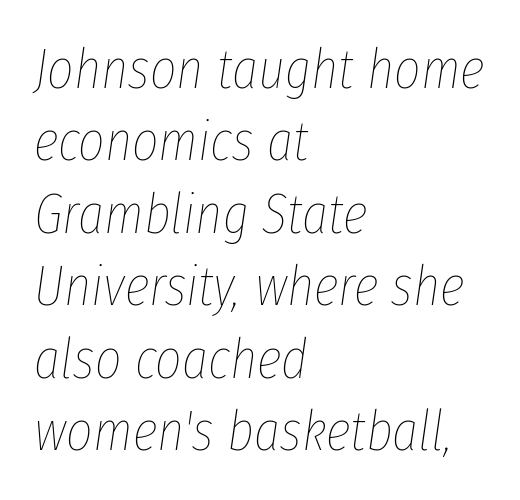
{"italic": "yes", "lean": "right", "slant_degrees": 8, "bold": "no", "weight": "thin", "width": "condensed", "stroke_contrast": "low", "x_height": "medium", "monospaced": "no", "underline": "no", "align": "left", "line_spacing": "normal", "line_spacing_ratio": 1.27, "letter_spacing": "normal", "letter_spacing_em": 0.0, "glyph_px": 57}
